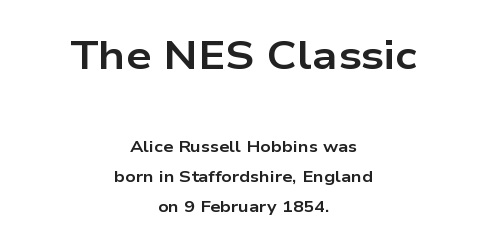
{"serif": "no", "italic": "no", "bold": "yes", "weight": "bold", "width": "wide", "stroke_contrast": "low", "x_height": "medium", "monospaced": "no", "underline": "no", "align": "center", "line_spacing_ratio": 1.88, "letter_spacing": "normal", "letter_spacing_em": 0.0, "larger_block": "first", "size_ratio": 2.5, "glyph_px": 40}
